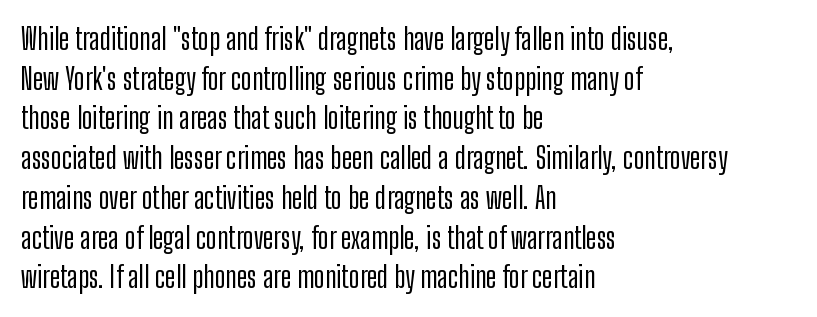
Q: Is the text italic (slanted)? A: No, it is upright.
Q: Is the typeface a serif or a sans-serif typeface? A: Sans-serif.
Q: Is the text underlined? A: No.
Q: How is the paragraph aligned? A: Left-aligned.
Q: Is the spacing between letters normal or unusually wide? A: Normal.
Q: Is the spacing between lines tight, normal or loose? A: Normal.
Q: Width (condensed, normal, or wide)? A: Condensed.
Q: Stroke contrast? A: Low.
Q: x-height? A: Medium.
Q: Monospaced? A: No.
